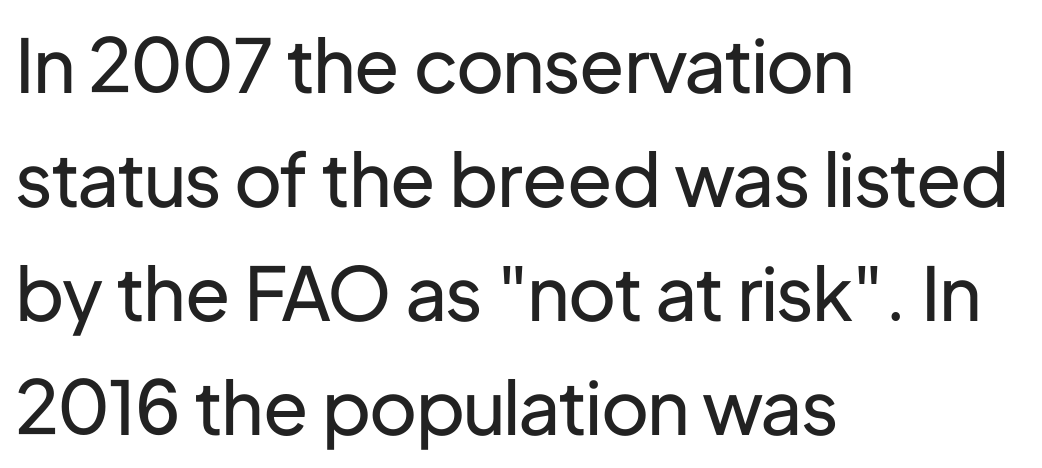
The image shows 74 px regular-weight sans-serif type, upright; set left-aligned, normal line spacing (1.54x), normal letter spacing, not underlined; low stroke contrast and a medium x-height.
